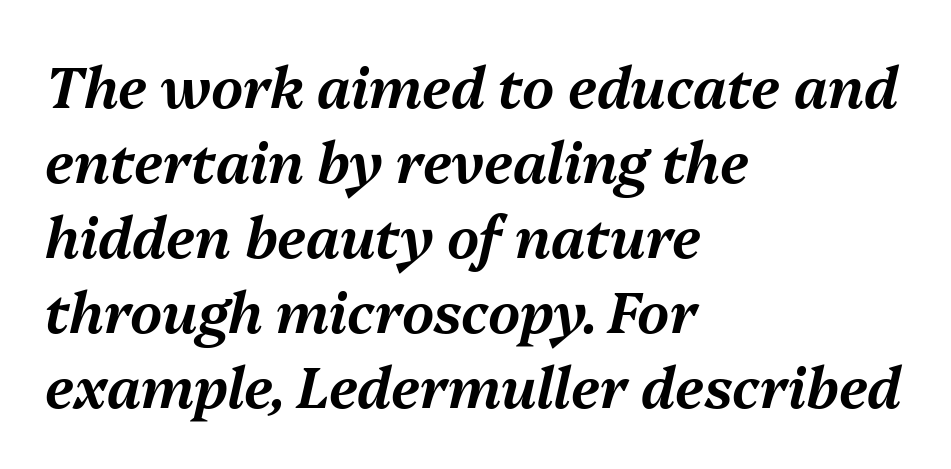
The face used here is proportionally spaced, like ordinary book or web type. What stands out about the letter spacing? Nothing — it is the standard amount. Slanted lettering throughout. Nobody drew a line under any word here. Does the copy run flush right? No — it runs flush left.
